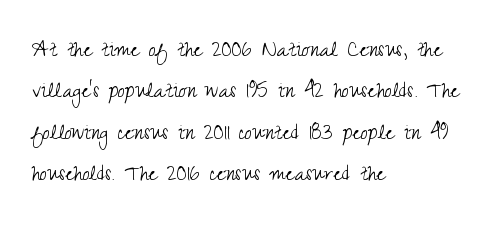
The image shows 26 px text type, upright; set left-aligned, normal line spacing (1.59x), normal letter spacing, not underlined.
